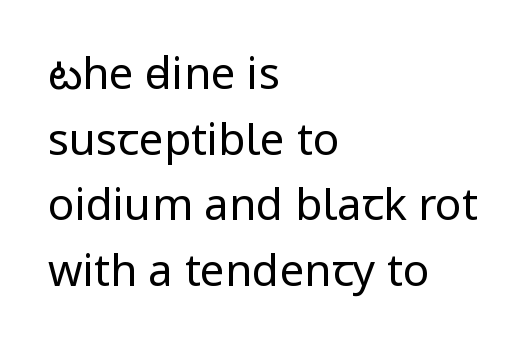
The image shows 44 px regular-weight, condensed sans-serif type, upright; set left-aligned, normal line spacing (1.49x), normal letter spacing, not underlined; low stroke contrast and a large x-height.
